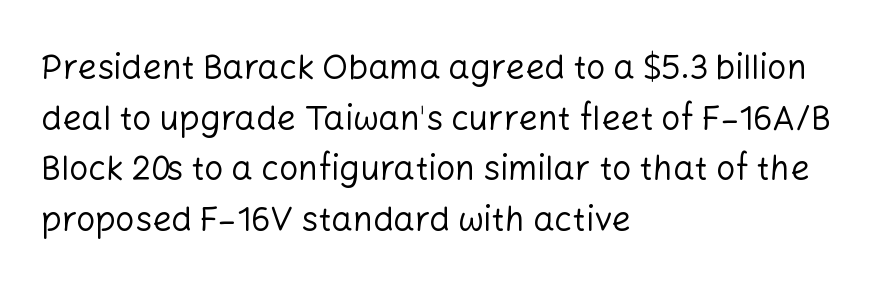
{"serif": "no", "italic": "no", "bold": "no", "weight": "regular", "width": "normal", "stroke_contrast": "low", "x_height": "medium", "monospaced": "no", "underline": "no", "align": "left", "line_spacing": "normal", "line_spacing_ratio": 1.49, "letter_spacing": "normal", "letter_spacing_em": 0.0, "glyph_px": 34}
